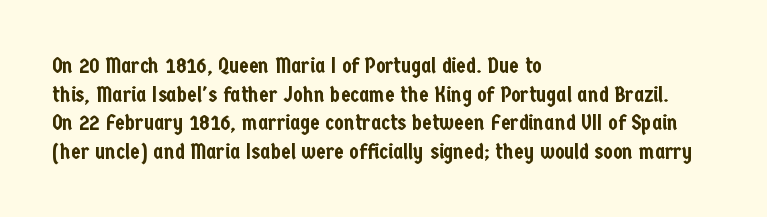
{"italic": "no", "underline": "no", "align": "left", "line_spacing": "normal", "line_spacing_ratio": 1.3, "letter_spacing": "normal", "letter_spacing_em": 0.0, "glyph_px": 22}
